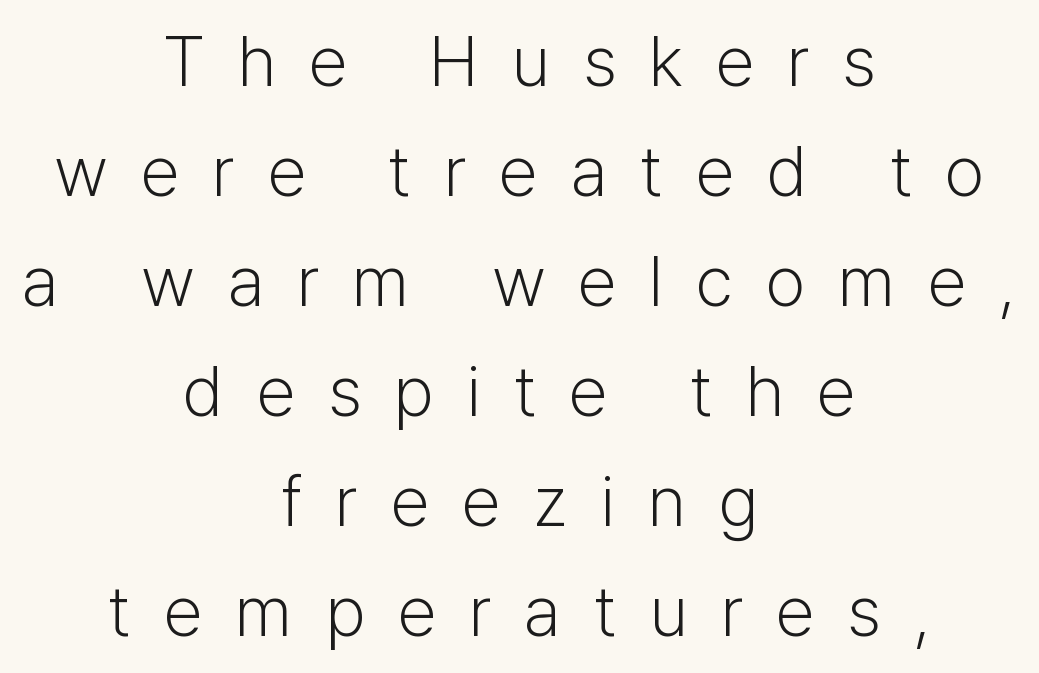
The image shows 71 px light sans-serif type, upright; set centered, normal line spacing (1.55x), unusually wide letter spacing (+0.46 em), not underlined; low stroke contrast and a medium x-height.
